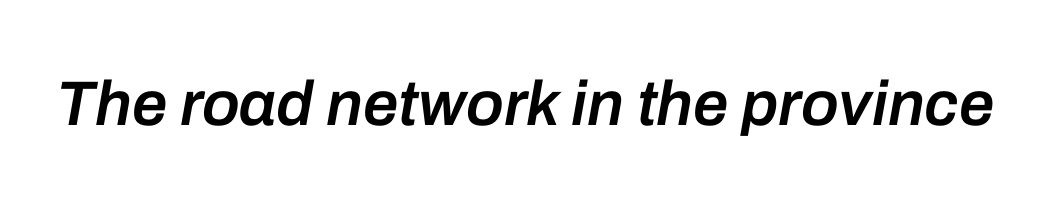
The image shows 63 px semibold type, italic (leaning right); set normal letter spacing, not underlined; low stroke contrast and a medium x-height.
